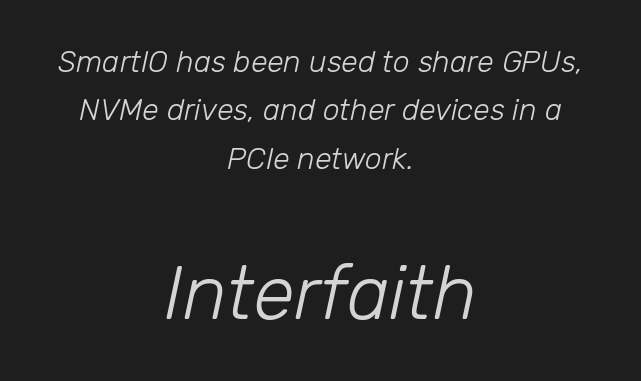
{"italic": "yes", "lean": "right", "slant_degrees": 12, "bold": "no", "weight": "light", "width": "normal", "stroke_contrast": "low", "x_height": "medium", "monospaced": "no", "underline": "no", "align": "center", "line_spacing": "normal", "line_spacing_ratio": 1.61, "letter_spacing": "normal", "letter_spacing_em": 0.0, "larger_block": "second", "size_ratio": 2.5, "glyph_px": 75}
